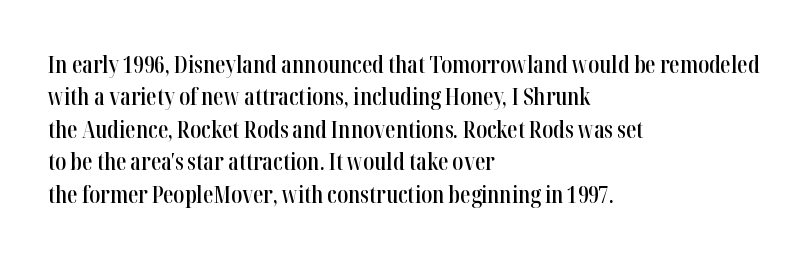
Q: Is the text bold? A: Semi-bold.
Q: Is the text italic (slanted)? A: No, it is upright.
Q: Is the text underlined? A: No.
Q: How is the paragraph aligned? A: Left-aligned.
Q: Is the spacing between letters normal or unusually wide? A: Normal.
Q: Is the spacing between lines tight, normal or loose? A: Normal.
